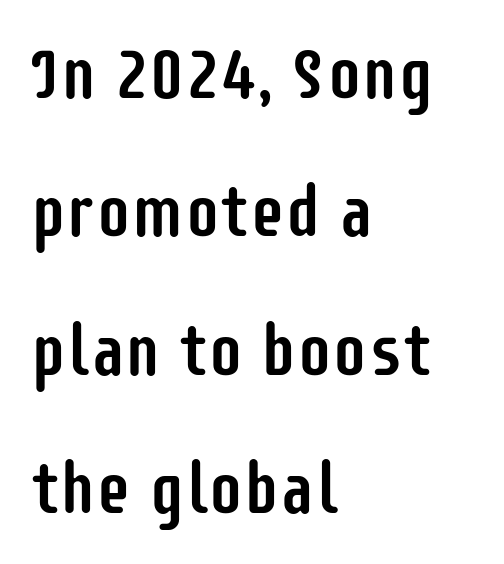
{"serif": "no", "italic": "no", "width": "condensed", "stroke_contrast": "low", "x_height": "large", "monospaced": "no", "underline": "no", "align": "left", "line_spacing": "loose", "line_spacing_ratio": 1.95, "letter_spacing": "normal", "letter_spacing_em": 0.0, "glyph_px": 71}
